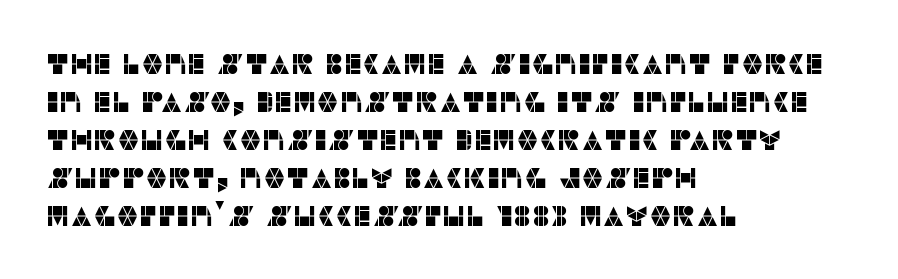
The image shows 28 px sans-serif type, upright; set left-aligned, normal line spacing (1.36x), normal letter spacing, not underlined; low stroke contrast and a large x-height.
